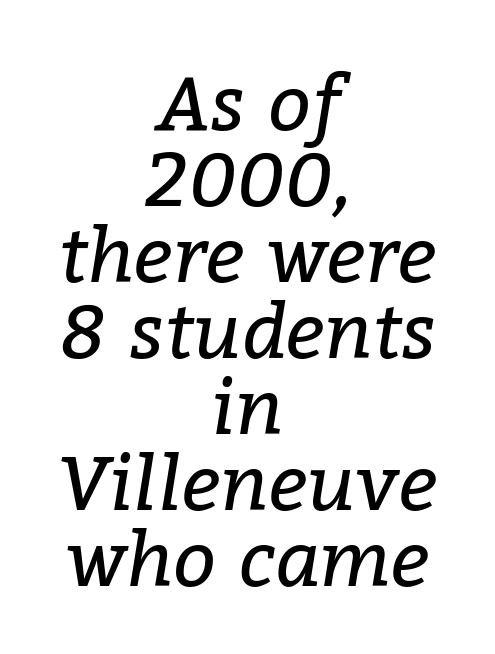
Q: Is the text bold? A: No.
Q: Is the text italic (slanted)? A: Yes, it leans right by about 9 degrees.
Q: Is the typeface a serif or a sans-serif typeface? A: Serif.
Q: Is the text underlined? A: No.
Q: How is the paragraph aligned? A: Centered.
Q: Is the spacing between letters normal or unusually wide? A: Normal.
Q: Is the spacing between lines tight, normal or loose? A: Tight.
Q: Width (condensed, normal, or wide)? A: Normal.
Q: Stroke contrast? A: Low.
Q: x-height? A: Medium.
Q: Monospaced? A: No.
